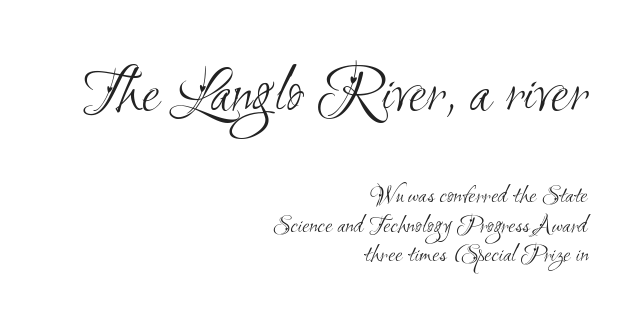
{"serif": "no", "bold": "no", "weight": "light", "width": "condensed", "stroke_contrast": "medium", "x_height": "small", "monospaced": "no", "underline": "no", "align": "right", "line_spacing": "tight", "line_spacing_ratio": 1.14, "letter_spacing": "normal", "letter_spacing_em": 0.0, "larger_block": "first", "size_ratio": 2.54, "glyph_px": 66}
